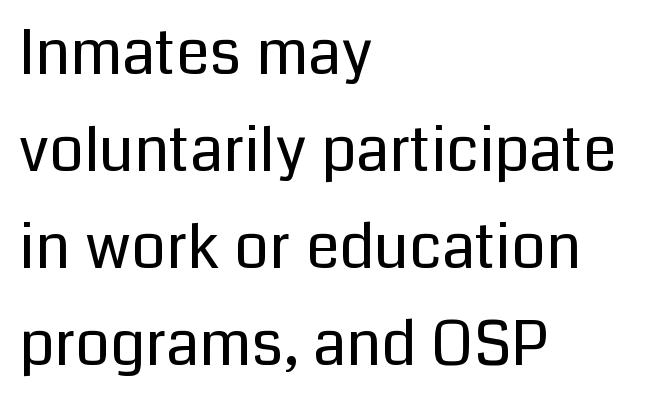
There is no visible air inserted between adjacent glyphs. Every row of glyphs begins at an identical x-position on the left. Vertical spacing — default. Note: no serifs on the glyphs. You could not count columns in this text — the font is proportionally spaced.
